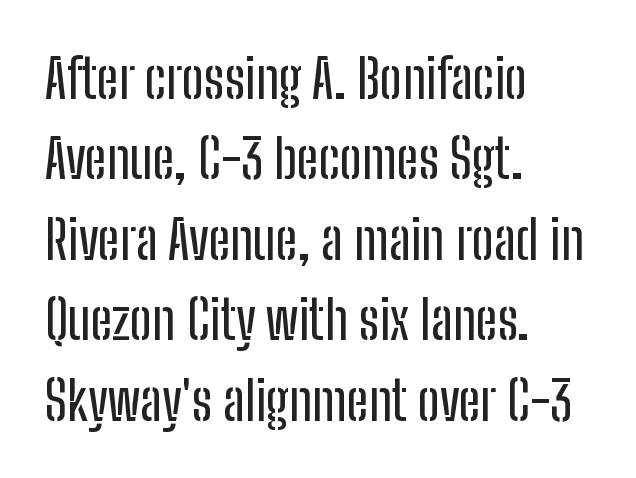
The image shows 54 px condensed sans-serif type, upright; set left-aligned, normal line spacing (1.49x), normal letter spacing, not underlined; low stroke contrast and a medium x-height.
